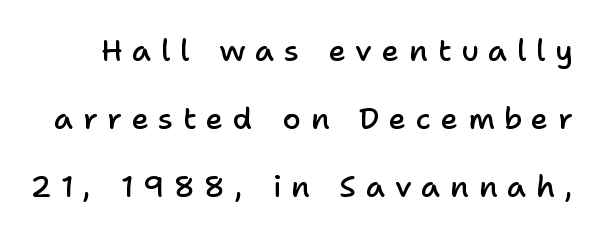
The image shows 30 px semibold sans-serif type, upright; set loose line spacing (2.26x), unusually wide letter spacing (+0.32 em), not underlined; low stroke contrast and a medium x-height.
